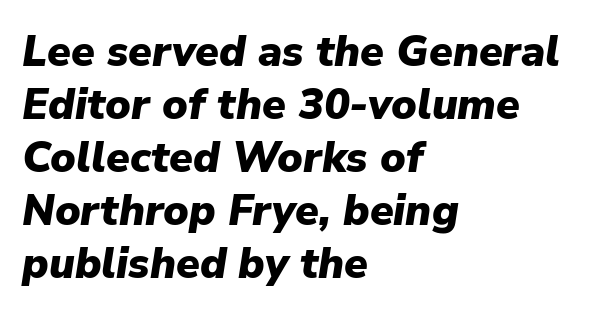
The compositor pushed each line to the left boundary. Nobody drew a line under any word here. The face used here is rendered with its standard letterfit. Spacing verdict: proportional, widths tailored to each character. Notice how the stems are inclined rather than vertical — that's the hallmark of italics. The glyphs have the mass of a bold cut.
